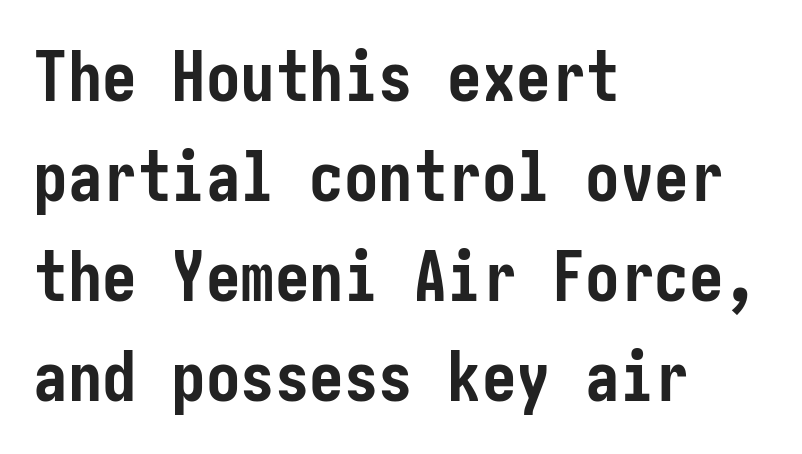
Style check: upright. Horizontal alignment here is leftward, the default for most running prose. Beneath every word, the page is bare. This sample keeps an unexceptional amount of space between lines.
